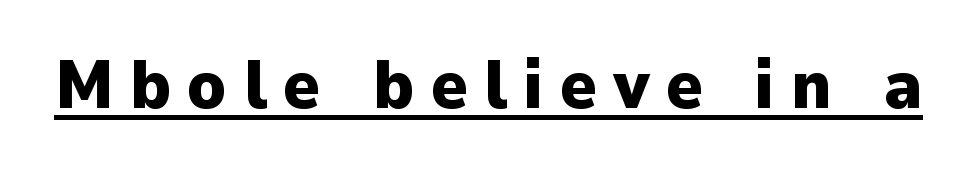
The image shows 69 px heavy sans-serif type, upright; set unusually wide letter spacing (+0.24 em), underlined; low stroke contrast and a medium x-height.
